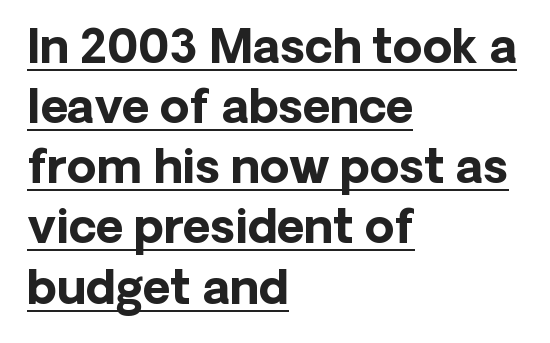
Q: Is the text bold? A: Yes.
Q: Is the text italic (slanted)? A: No, it is upright.
Q: Is the typeface a serif or a sans-serif typeface? A: Sans-serif.
Q: Is the text underlined? A: Yes.
Q: How is the paragraph aligned? A: Left-aligned.
Q: Is the spacing between letters normal or unusually wide? A: Normal.
Q: Is the spacing between lines tight, normal or loose? A: Normal.
Q: Width (condensed, normal, or wide)? A: Normal.
Q: Stroke contrast? A: Low.
Q: x-height? A: Medium.
Q: Monospaced? A: No.
